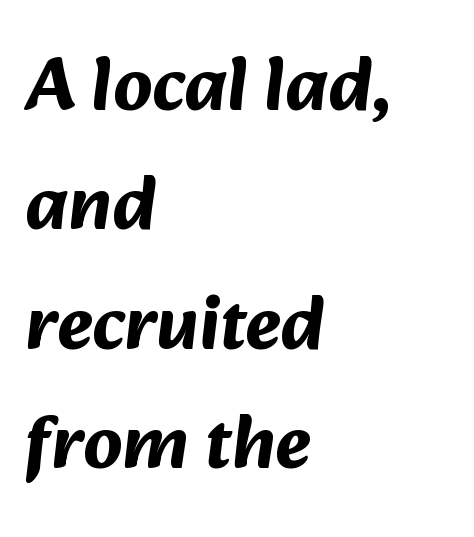
{"serif": "no", "bold": "yes", "weight": "bold", "width": "normal", "stroke_contrast": "medium", "x_height": "medium", "monospaced": "no", "underline": "no", "align": "left", "line_spacing": "normal", "line_spacing_ratio": 1.57, "letter_spacing": "normal", "letter_spacing_em": 0.0, "glyph_px": 76}
